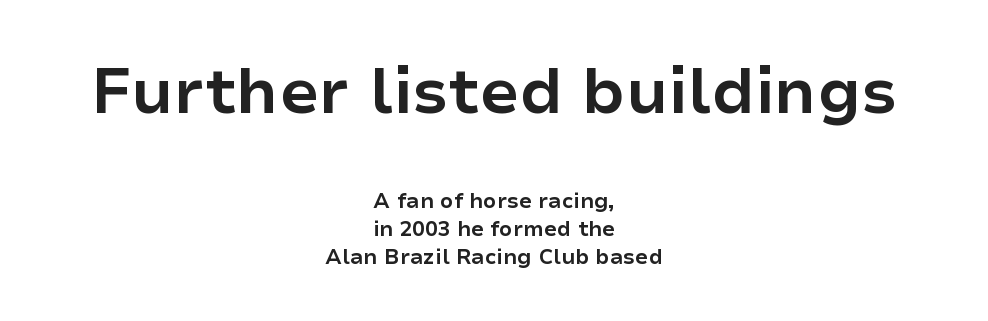
Proportional: the letters do not fall into vertical columns. If you squint, the top block still reads clearly — it's the larger of the two. Visually the block forms a symmetrical silhouette, jagged on both flanks. Between one letter and the next there's only the usual sliver of space. The strip under each line holds only bare page.
